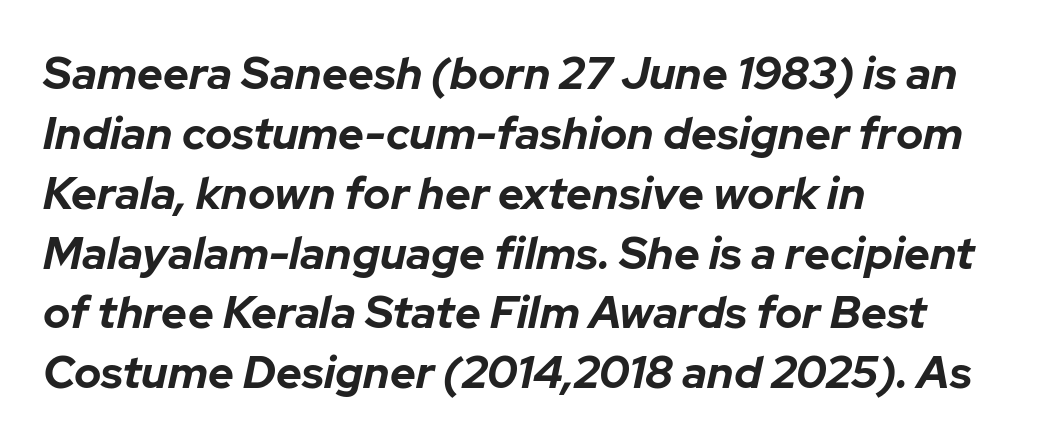
Its strokes are broad and dark, the hallmark of bold type. Here the glyphs are tracked normally, forming tight word shapes. Any mark beneath the type? The region is blank. The vertical gap from one line to the next is medium. Leftover space on each line is placed entirely after the last word.
